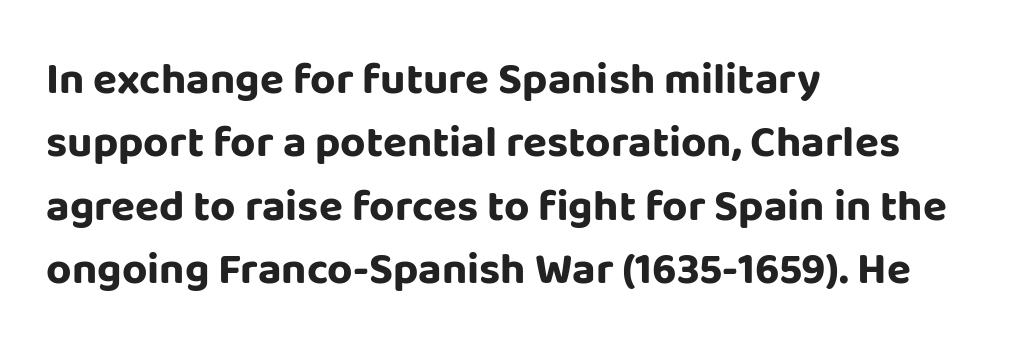
The leading is moderate, giving the passage an even texture. The font family rendered here belongs to the sans-serif group. Where is the straight margin? On the left. The zone under the glyphs is completely vacant. The letters stand straight up with perfectly vertical stems.
